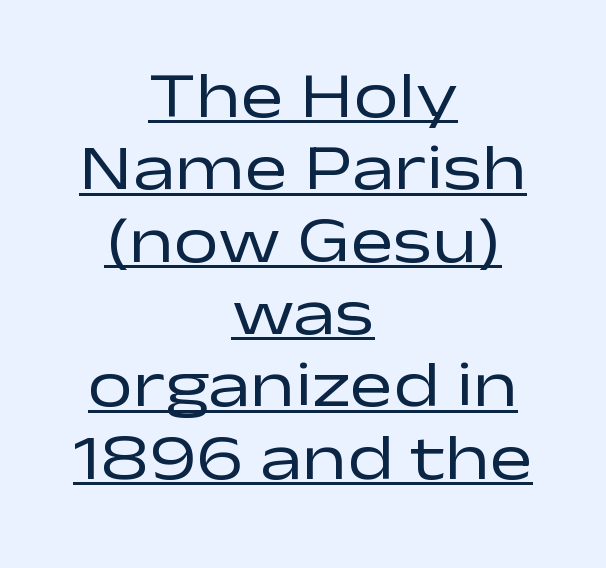
{"serif": "no", "italic": "no", "bold": "no", "weight": "regular", "width": "wide", "stroke_contrast": "low", "x_height": "medium", "monospaced": "no", "underline": "yes", "align": "center", "line_spacing": "tight", "line_spacing_ratio": 1.13, "letter_spacing": "normal", "letter_spacing_em": 0.0, "glyph_px": 64}
